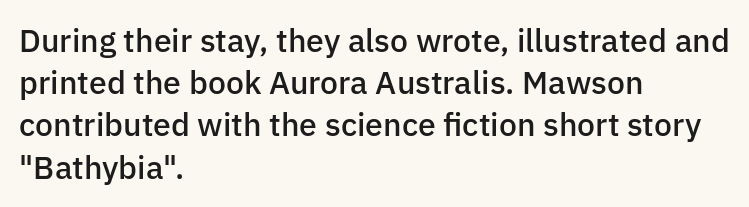
{"serif": "no", "italic": "no", "bold": "semi", "weight": "semibold", "width": "normal", "stroke_contrast": "low", "x_height": "medium", "monospaced": "no", "underline": "no", "align": "left", "line_spacing": "normal", "line_spacing_ratio": 1.32, "letter_spacing": "normal", "letter_spacing_em": 0.0, "glyph_px": 32}
